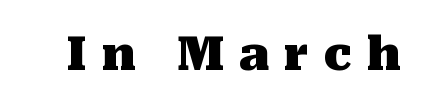
The baseline area is clear. Think of a printed novel: that variable character pitch is what you see here. Type style note: has serifs. Here the glyphs are tracked loosely, breaking word shapes into spaced letters.
